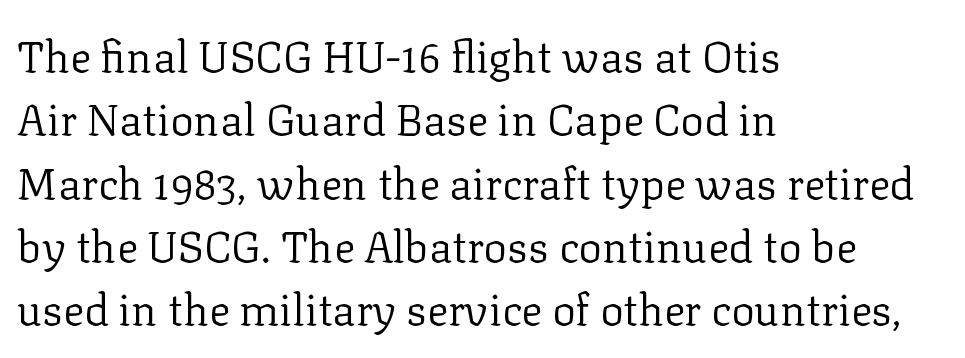
The image shows 44 px regular-weight serif type, upright; set left-aligned, normal line spacing (1.44x), normal letter spacing, not underlined; low stroke contrast and a medium x-height.
